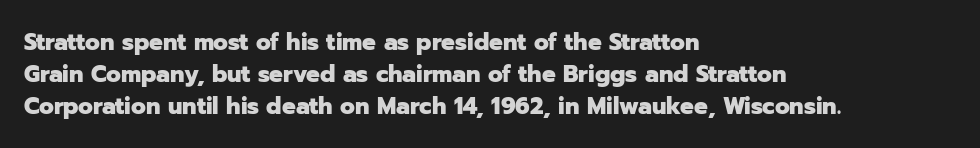
Q: Is the text bold? A: Yes.
Q: Is the text italic (slanted)? A: No, it is upright.
Q: Is the text underlined? A: No.
Q: How is the paragraph aligned? A: Left-aligned.
Q: Is the spacing between letters normal or unusually wide? A: Normal.
Q: Is the spacing between lines tight, normal or loose? A: Normal.
